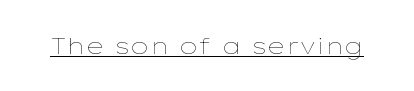
{"italic": "no", "bold": "no", "underline": "yes", "letter_spacing": "normal", "letter_spacing_em": 0.0, "glyph_px": 23}
